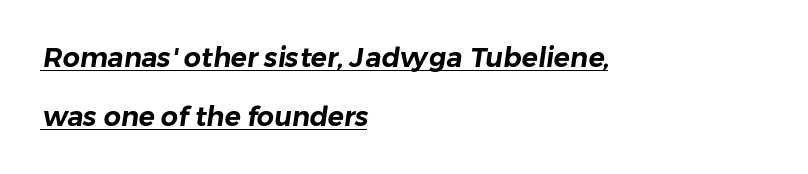
Horizontal bands of white between lines are thick stripes. Teacher's note: observe the even left margin — that is flush-left alignment. The typesetter has applied underlining to the passage shown. What stands out about the letter spacing? Nothing — it is the standard amount.
